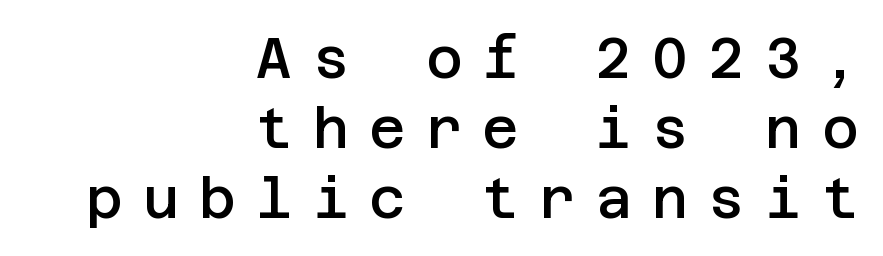
Q: Is the text bold? A: Semi-bold.
Q: Is the text italic (slanted)? A: No, it is upright.
Q: Is the typeface a serif or a sans-serif typeface? A: Sans-serif.
Q: Is the text underlined? A: No.
Q: How is the paragraph aligned? A: Right-aligned.
Q: Is the spacing between letters normal or unusually wide? A: Unusually wide.
Q: Is the spacing between lines tight, normal or loose? A: Normal.
Q: Width (condensed, normal, or wide)? A: Normal.
Q: Stroke contrast? A: Low.
Q: x-height? A: Large.
